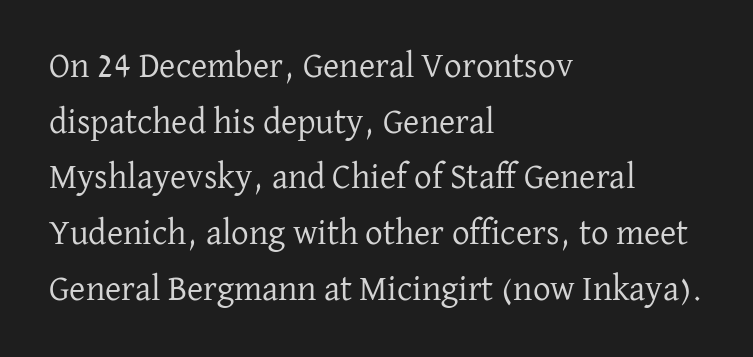
{"serif": "yes", "italic": "no", "bold": "no", "weight": "regular", "width": "normal", "stroke_contrast": "low", "x_height": "medium", "monospaced": "no", "underline": "no", "align": "left", "line_spacing": "normal", "line_spacing_ratio": 1.59, "letter_spacing": "normal", "letter_spacing_em": 0.0, "glyph_px": 35}
